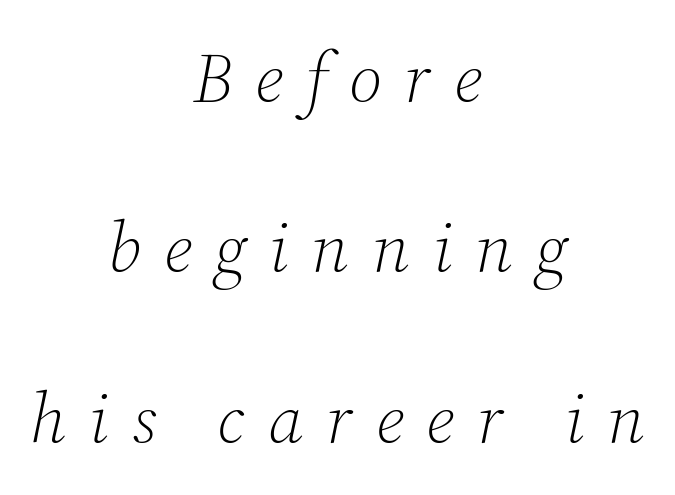
{"serif": "yes", "italic": "yes", "lean": "right", "slant_degrees": 12, "bold": "no", "weight": "light", "width": "normal", "stroke_contrast": "medium", "x_height": "medium", "monospaced": "no", "underline": "no", "align": "center", "line_spacing": "loose", "line_spacing_ratio": 2.4, "letter_spacing": "wide", "letter_spacing_em": 0.32, "glyph_px": 71}
